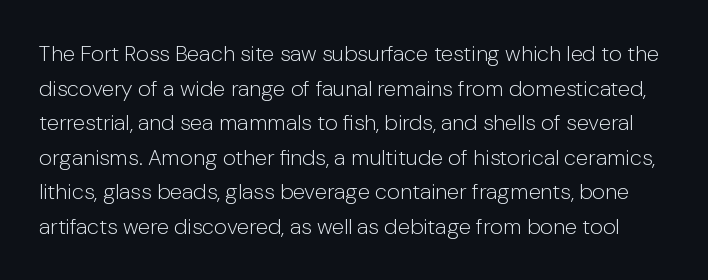
{"italic": "no", "bold": "no", "underline": "no", "line_spacing": "normal", "line_spacing_ratio": 1.57, "letter_spacing": "normal", "letter_spacing_em": 0.0, "glyph_px": 22}
